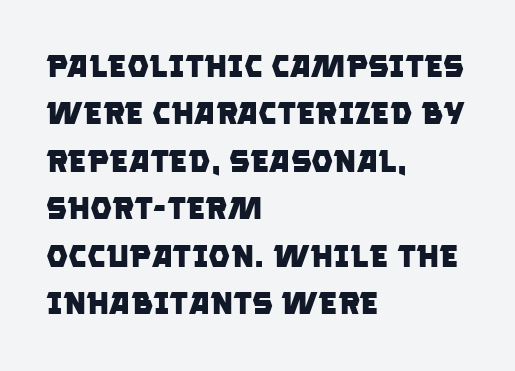
The image shows 31 px heavy sans-serif type; set left-aligned, normal line spacing (1.53x), normal letter spacing, not underlined; low stroke contrast and a large x-height.
